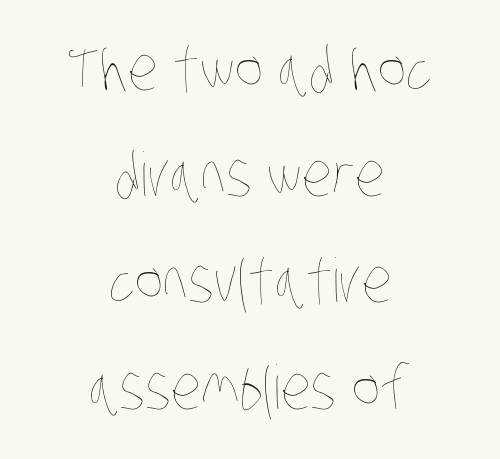
Q: Is the text bold? A: No.
Q: Is the text underlined? A: No.
Q: How is the paragraph aligned? A: Centered.
Q: Is the spacing between letters normal or unusually wide? A: Normal.
Q: Width (condensed, normal, or wide)? A: Condensed.
Q: Stroke contrast? A: Low.
Q: x-height? A: Large.
Q: Monospaced? A: No.
